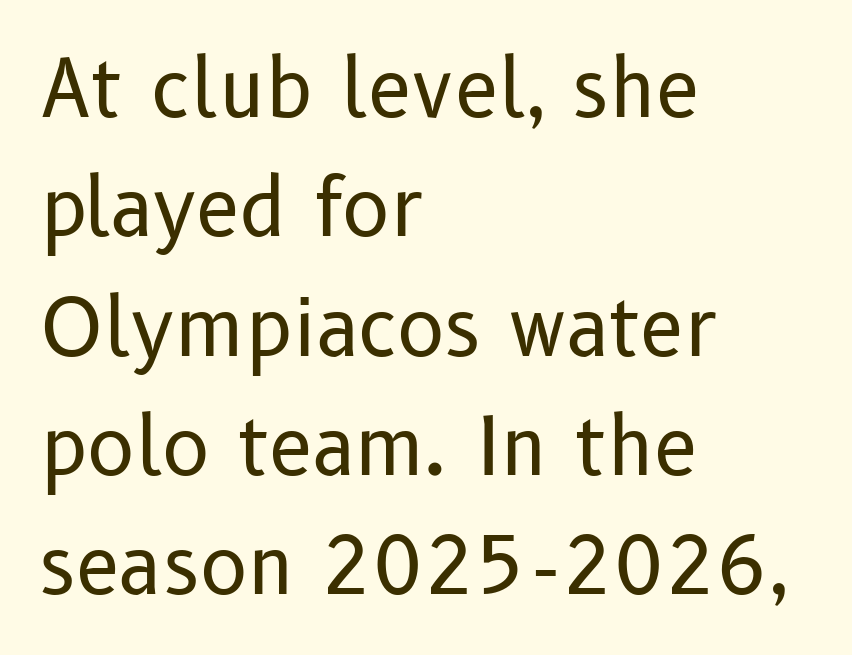
Q: Is the text bold? A: No.
Q: Is the text italic (slanted)? A: No, it is upright.
Q: Is the typeface a serif or a sans-serif typeface? A: Sans-serif.
Q: Is the text underlined? A: No.
Q: How is the paragraph aligned? A: Left-aligned.
Q: Is the spacing between letters normal or unusually wide? A: Normal.
Q: Is the spacing between lines tight, normal or loose? A: Normal.
Q: Width (condensed, normal, or wide)? A: Normal.
Q: Stroke contrast? A: Low.
Q: x-height? A: Medium.
Q: Monospaced? A: No.
